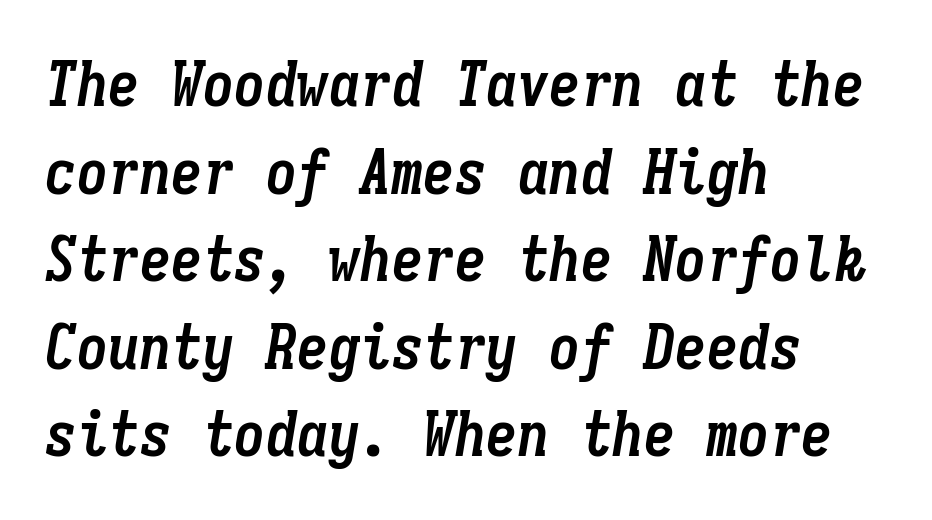
{"italic": "yes", "lean": "right", "slant_degrees": 9, "bold": "yes", "weight": "semibold", "width": "condensed", "stroke_contrast": "low", "x_height": "medium", "monospaced": "yes", "underline": "no", "align": "left", "line_spacing": "normal", "line_spacing_ratio": 1.39, "letter_spacing": "normal", "letter_spacing_em": 0.0, "glyph_px": 63}
